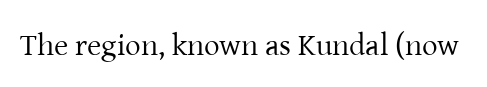
Q: Is the text bold? A: No.
Q: Is the text italic (slanted)? A: No, it is upright.
Q: Is the typeface a serif or a sans-serif typeface? A: Serif.
Q: Is the text underlined? A: No.
Q: Is the spacing between letters normal or unusually wide? A: Normal.
Q: Width (condensed, normal, or wide)? A: Normal.
Q: Stroke contrast? A: Low.
Q: x-height? A: Medium.
Q: Monospaced? A: No.
